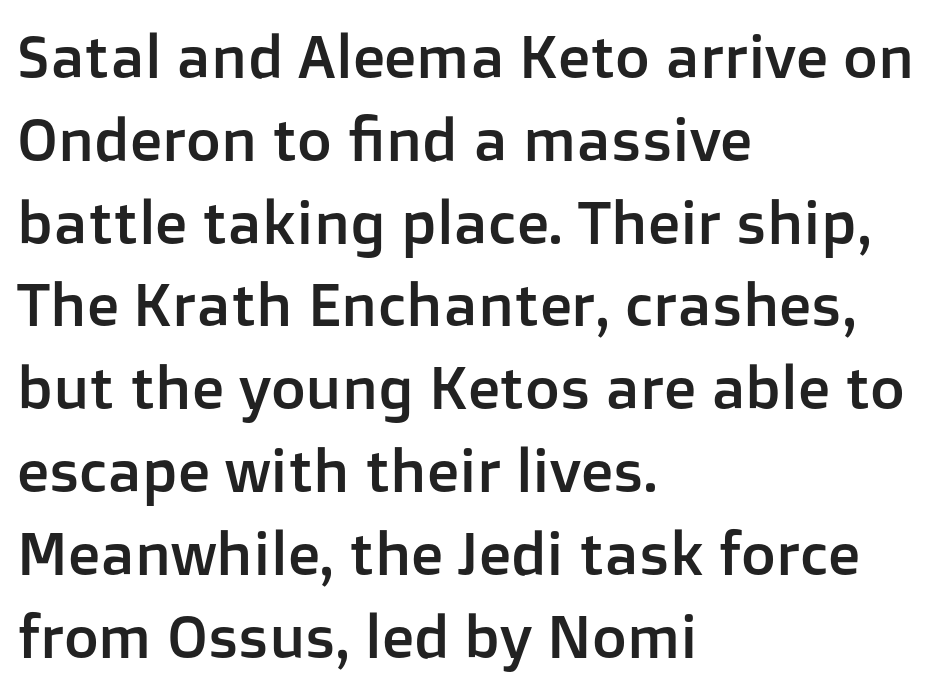
Q: Is the text italic (slanted)? A: No, it is upright.
Q: Is the typeface a serif or a sans-serif typeface? A: Sans-serif.
Q: Is the text underlined? A: No.
Q: How is the paragraph aligned? A: Left-aligned.
Q: Is the spacing between letters normal or unusually wide? A: Normal.
Q: Is the spacing between lines tight, normal or loose? A: Normal.
Q: Width (condensed, normal, or wide)? A: Normal.
Q: Stroke contrast? A: Low.
Q: x-height? A: Medium.
Q: Monospaced? A: No.
